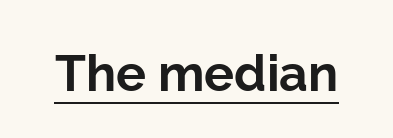
The image shows 50 px bold sans-serif type, upright; set normal letter spacing, underlined; low stroke contrast and a medium x-height.
